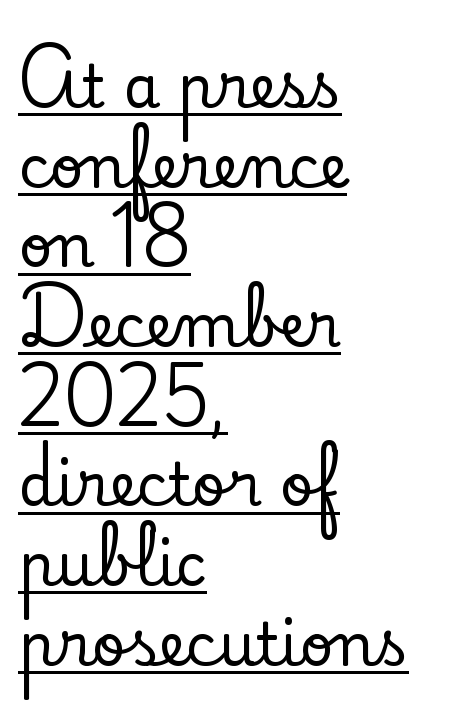
The image shows 59 px serif type, upright; set left-aligned, normal line spacing (1.35x), normal letter spacing, underlined; low stroke contrast and a small x-height.
